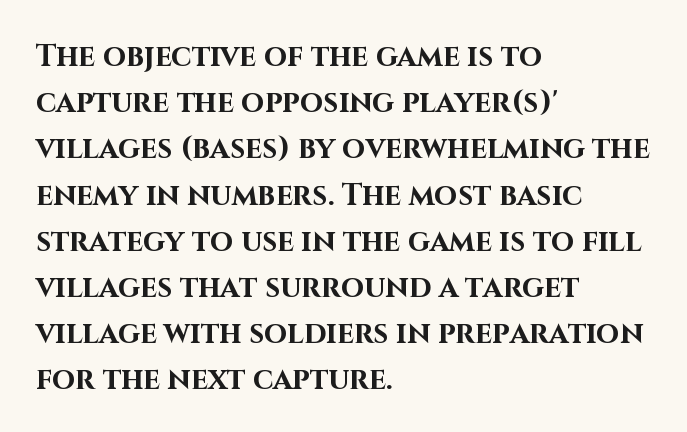
Weight: bold. The baseline area is clear. Summary of vertical rhythm: regular, with standard interline spacing. The passage shown is typeset with a sans-serif family.
